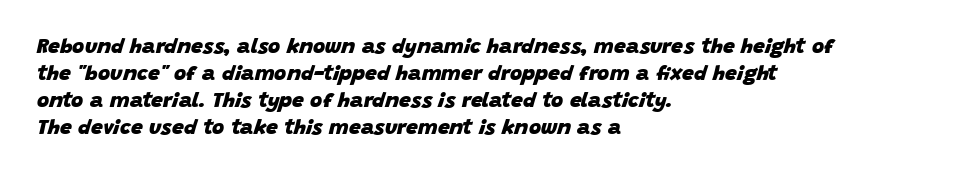
{"italic": "yes", "lean": "right", "slant_degrees": 15, "bold": "yes", "underline": "no", "align": "left", "line_spacing": "normal", "line_spacing_ratio": 1.29, "letter_spacing": "normal", "letter_spacing_em": 0.0, "glyph_px": 21}
